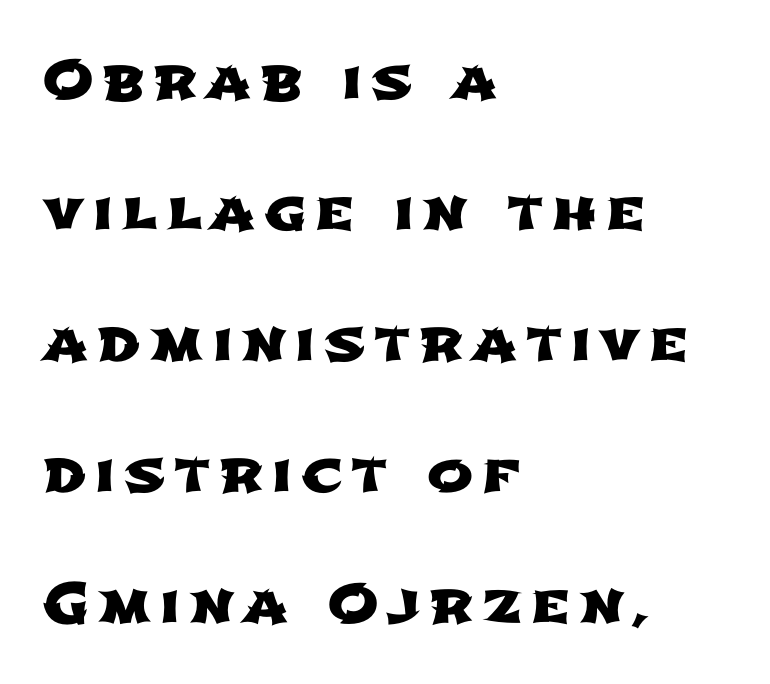
The image shows 55 px wide sans-serif type; set left-aligned, loose line spacing (2.38x), not underlined; low stroke contrast and a medium x-height.
